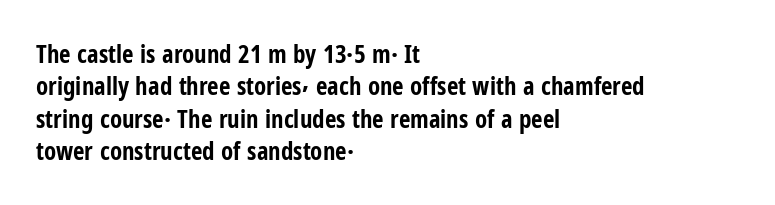
The image shows 25 px bold type, upright; set left-aligned, normal line spacing (1.3x), normal letter spacing, not underlined.
